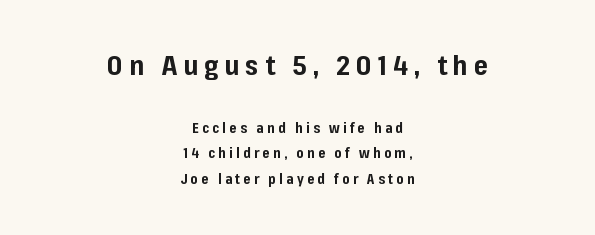
Which of the two is more prominent by size? The first, at the top. Someone cranked the tracking dial way up on this one. You'd pick this weight for a headline — it's a proper bold. The paragraph shown floats in the horizontal middle.
